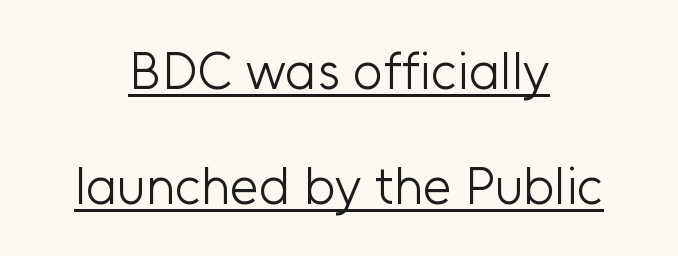
{"serif": "no", "italic": "no", "bold": "no", "weight": "light", "width": "normal", "stroke_contrast": "low", "x_height": "medium", "monospaced": "no", "underline": "yes", "align": "center", "line_spacing": "loose", "line_spacing_ratio": 2.21, "letter_spacing": "normal", "letter_spacing_em": 0.0, "glyph_px": 52}
